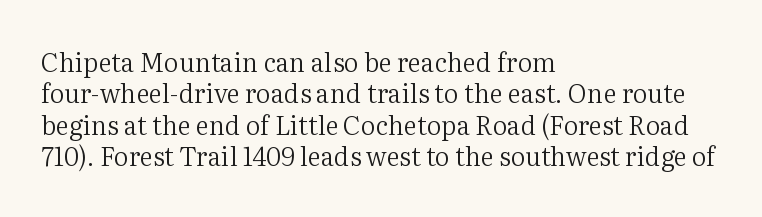
{"italic": "no", "bold": "no", "underline": "no", "align": "left", "line_spacing_ratio": 1.21, "letter_spacing": "normal", "letter_spacing_em": 0.0, "glyph_px": 26}
